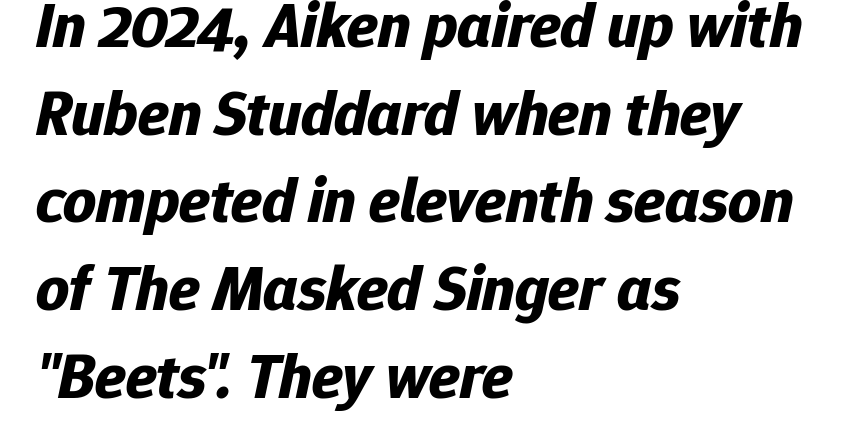
Q: Is the text bold? A: Yes.
Q: Is the text italic (slanted)? A: Yes, it leans right by about 12 degrees.
Q: Is the text underlined? A: No.
Q: How is the paragraph aligned? A: Left-aligned.
Q: Is the spacing between letters normal or unusually wide? A: Normal.
Q: Is the spacing between lines tight, normal or loose? A: Normal.
Q: Width (condensed, normal, or wide)? A: Normal.
Q: Stroke contrast? A: Low.
Q: x-height? A: Medium.
Q: Monospaced? A: No.
